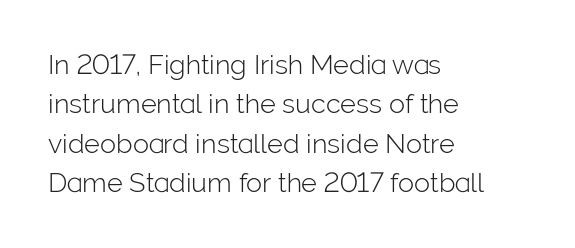
{"italic": "no", "bold": "no", "underline": "no", "align": "left", "line_spacing": "normal", "line_spacing_ratio": 1.46, "letter_spacing": "normal", "letter_spacing_em": 0.0, "glyph_px": 27}
